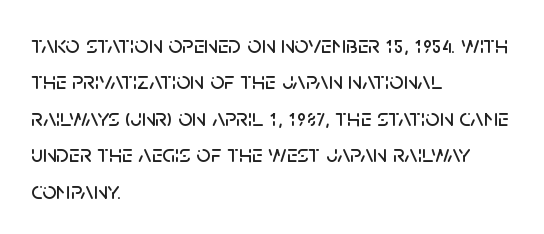
Q: Is the text italic (slanted)? A: No, it is upright.
Q: Is the text underlined? A: No.
Q: How is the paragraph aligned? A: Left-aligned.
Q: Is the spacing between letters normal or unusually wide? A: Normal.
Q: Is the spacing between lines tight, normal or loose? A: Normal.
